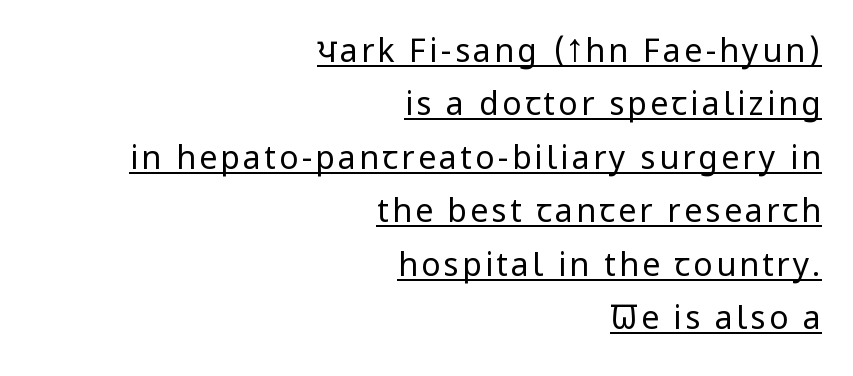
Q: Is the text bold? A: No.
Q: Is the text italic (slanted)? A: No, it is upright.
Q: Is the typeface a serif or a sans-serif typeface? A: Sans-serif.
Q: Is the text underlined? A: Yes.
Q: How is the paragraph aligned? A: Right-aligned.
Q: Is the spacing between lines tight, normal or loose? A: Normal.
Q: Width (condensed, normal, or wide)? A: Condensed.
Q: Stroke contrast? A: Low.
Q: x-height? A: Large.
Q: Monospaced? A: No.
